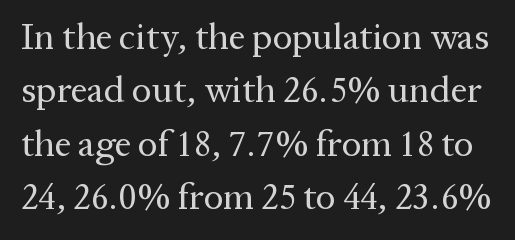
The image shows 37 px regular-weight serif type, upright; set normal line spacing (1.44x), normal letter spacing, not underlined; medium stroke contrast and a medium x-height.
